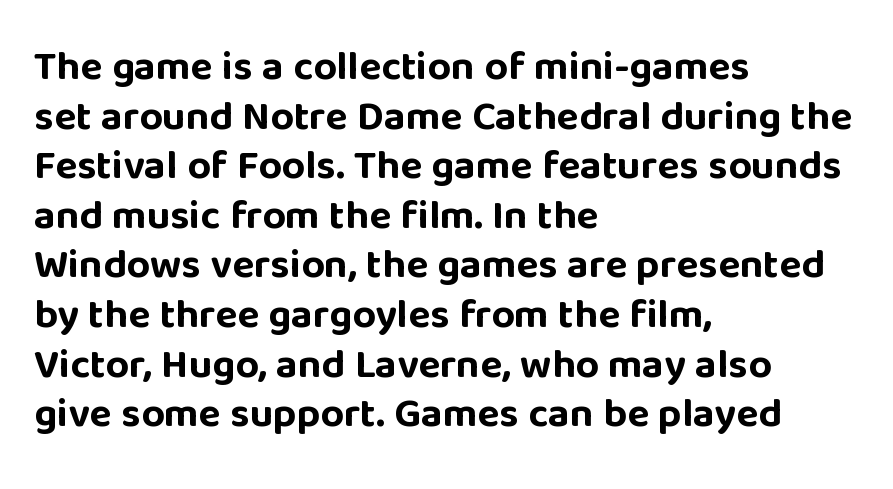
No word sits above an underline. Designer's note — italics off, roman on. This rendering employs a face without finishing strokes, i.e., a sans-serif. In terms of weight, the rendering is a true, heavy bold. How are the letters spaced? Ordinarily, with no added tracking. The passage shown is typed in a proportional face where columns would drift.
